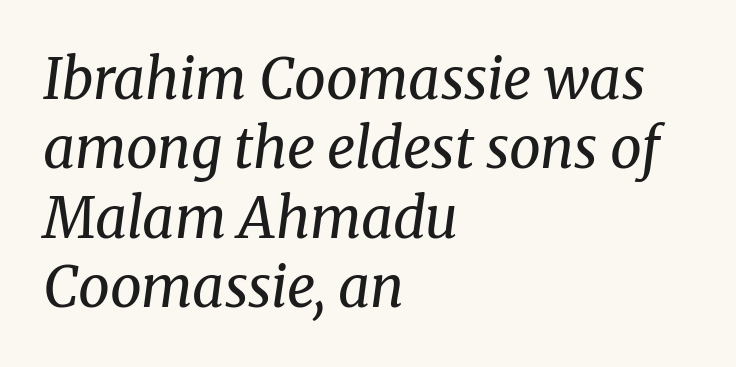
{"serif": "yes", "italic": "yes", "lean": "right", "slant_degrees": 8, "bold": "no", "weight": "regular", "width": "normal", "stroke_contrast": "medium", "x_height": "medium", "monospaced": "no", "underline": "no", "align": "left", "line_spacing_ratio": 1.24, "letter_spacing": "normal", "letter_spacing_em": 0.0, "glyph_px": 56}
